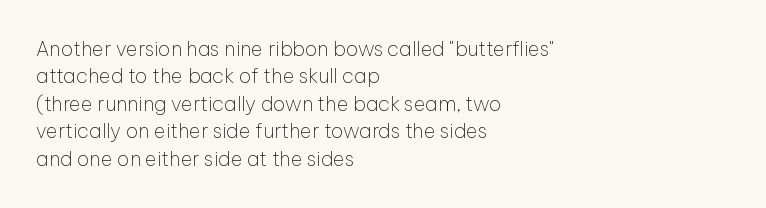
The image shows 20 px text type, upright; set left-aligned, normal line spacing (1.37x), normal letter spacing, not underlined.
